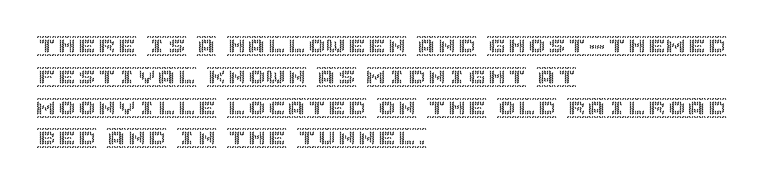
The image shows 20 px text type, upright; set left-aligned, normal line spacing (1.54x), normal letter spacing, not underlined.
